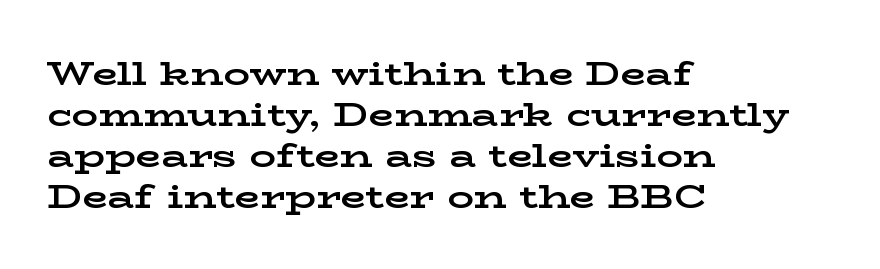
{"serif": "yes", "italic": "no", "bold": "yes", "weight": "bold", "width": "wide", "stroke_contrast": "low", "x_height": "medium", "monospaced": "no", "underline": "no", "align": "left", "line_spacing_ratio": 1.24, "letter_spacing": "normal", "letter_spacing_em": 0.0, "glyph_px": 33}
